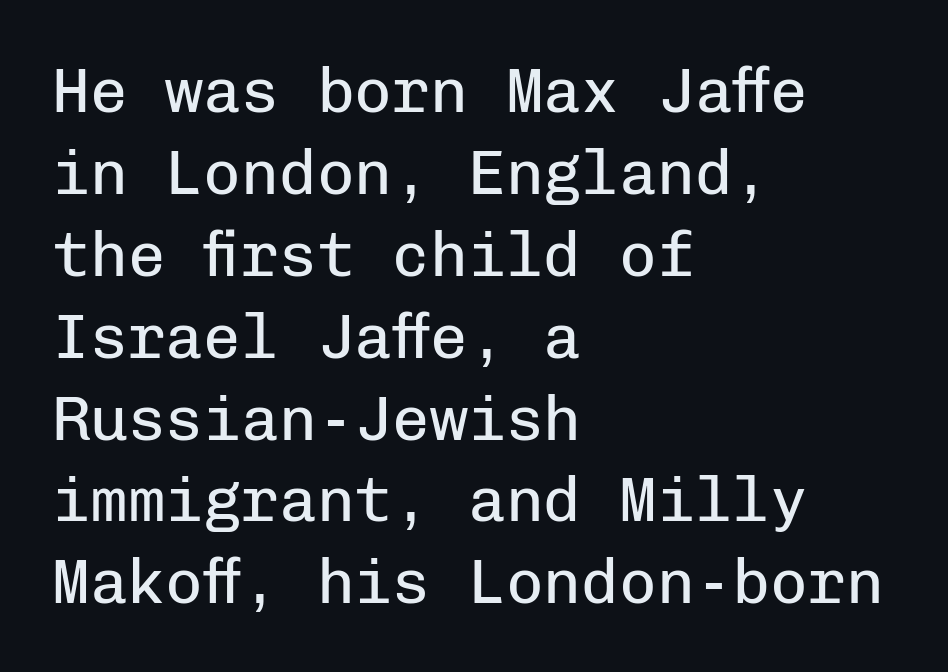
Monospaced: the letters line up in strict vertical columns. The letters stand straight up with perfectly vertical stems. Typographically, this falls in the sans-serif category. Rows of type keep a routine distance in the vertical direction.
